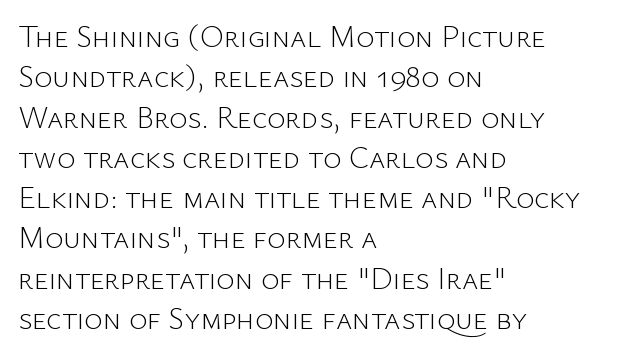
Here the designer chose a conventional face with non-uniform glyph widths. Notice how the stems are strictly vertical — no italics here. Heaviness? Minimal to ordinary, like unemphasized prose. Typeset ragged right — the left edge is the straight one. Note: no serifs on the glyphs.
